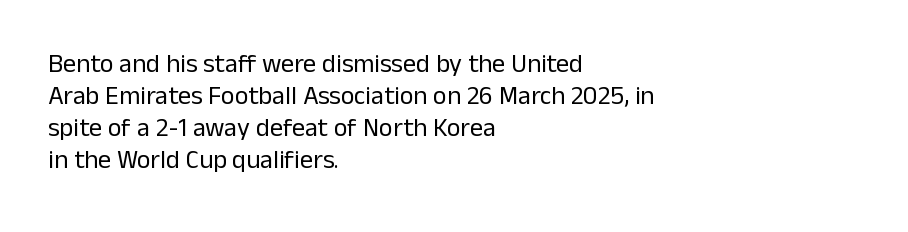
{"italic": "no", "bold": "no", "underline": "no", "align": "left", "line_spacing_ratio": 1.23, "letter_spacing": "normal", "letter_spacing_em": 0.0, "glyph_px": 26}
